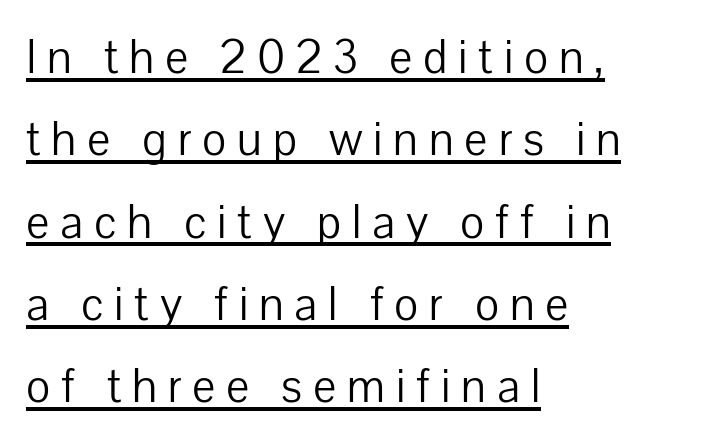
{"serif": "no", "italic": "no", "bold": "no", "weight": "light", "width": "normal", "stroke_contrast": "low", "x_height": "medium", "monospaced": "no", "underline": "yes", "align": "left", "line_spacing": "normal", "line_spacing_ratio": 1.68, "letter_spacing": "wide", "letter_spacing_em": 0.22, "glyph_px": 49}
